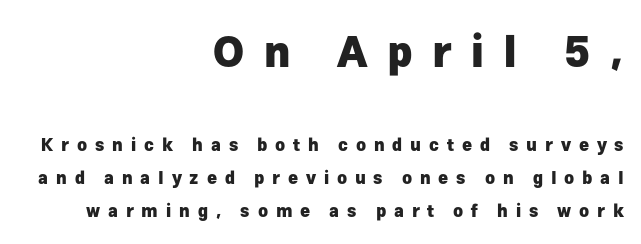
The image shows 42 px heavy sans-serif type, upright; set right-aligned, loose line spacing (1.92x), unusually wide letter spacing (+0.46 em), not underlined; the first (top) block is 2.47x larger; low stroke contrast and a medium x-height.
